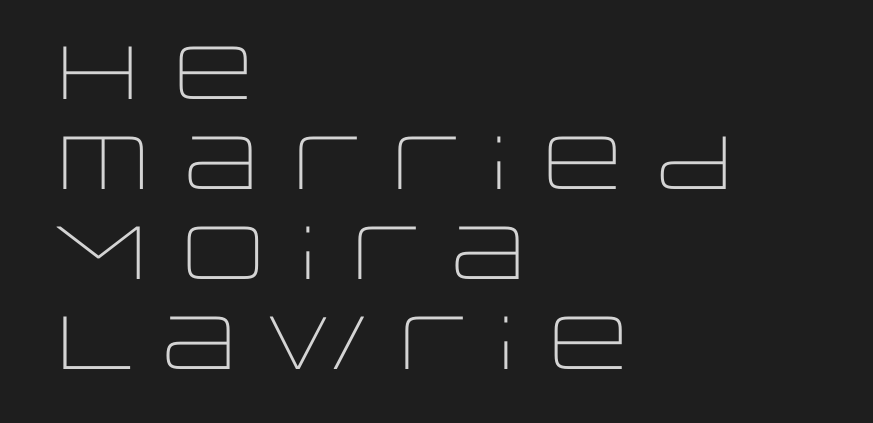
Nothing sits at the stroke ends, so this counts as sans-serif. Check under the words: just untouched page. You could not count columns in this text — the font is proportionally spaced. Each stroke keeps to a modest, everyday thickness or less. When letters stand straight like this, we call the style roman or upright. Standard letterfit; no display-style spreading of the glyphs.
